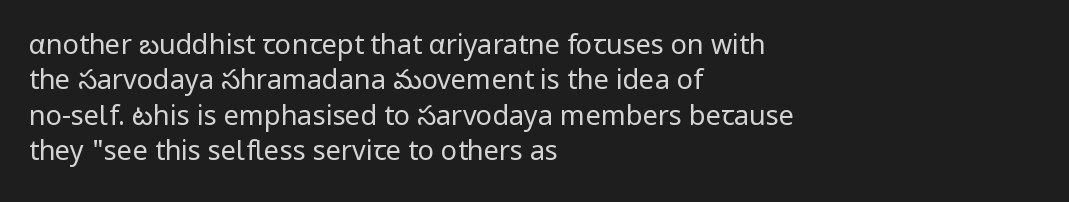
The image shows 27 px text type, upright; set left-aligned, normal line spacing (1.31x), normal letter spacing, not underlined.
